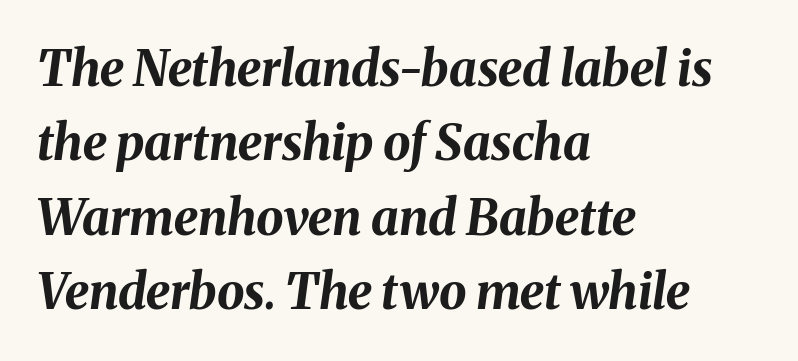
Q: Is the text bold? A: Yes.
Q: Is the text italic (slanted)? A: Yes, it leans right by about 8 degrees.
Q: Is the text underlined? A: No.
Q: How is the paragraph aligned? A: Left-aligned.
Q: Is the spacing between letters normal or unusually wide? A: Normal.
Q: Is the spacing between lines tight, normal or loose? A: Normal.
Q: Width (condensed, normal, or wide)? A: Normal.
Q: Stroke contrast? A: Medium.
Q: x-height? A: Medium.
Q: Monospaced? A: No.
